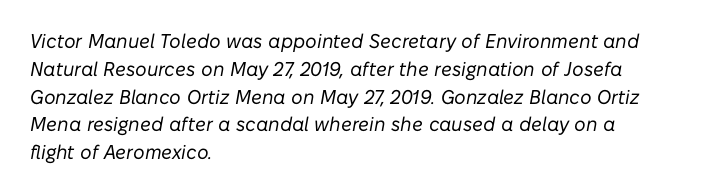
{"italic": "yes", "lean": "right", "slant_degrees": 10, "bold": "no", "underline": "no", "align": "left", "line_spacing": "normal", "line_spacing_ratio": 1.39, "letter_spacing": "normal", "letter_spacing_em": 0.0, "glyph_px": 20}
